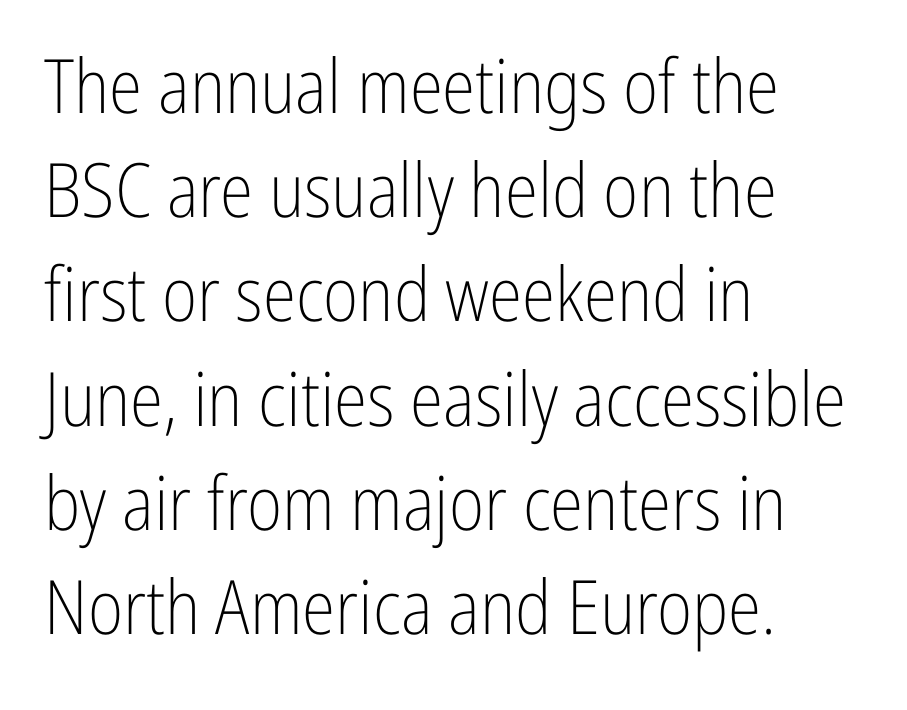
The image shows 75 px light, condensed sans-serif type, upright; set left-aligned, normal line spacing (1.39x), normal letter spacing, not underlined; low stroke contrast and a medium x-height.
